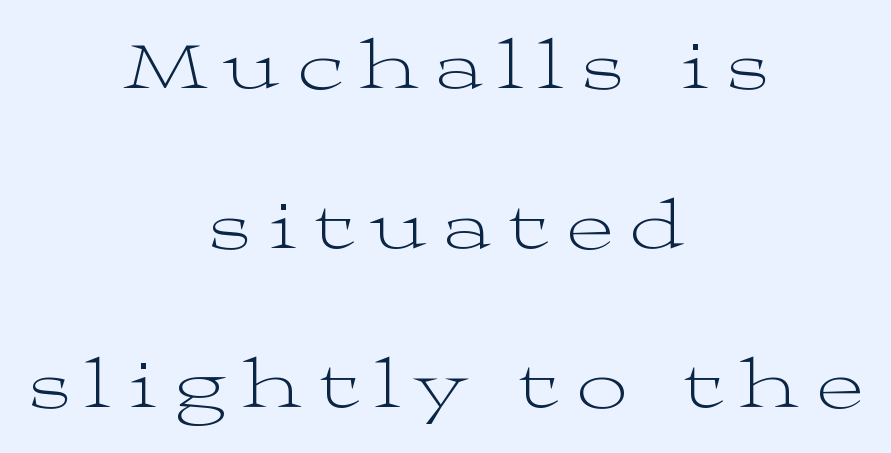
A light-to-regular cut is what we see here. Words appear elongated and porous because spacing is wide. Check where the strokes stop: tiny serifs finish them off. These lines are rendered in a variable-pitch font. Summary of vertical rhythm: relaxed, with wide interline spacing. The letters stand upright; this is a roman face.
